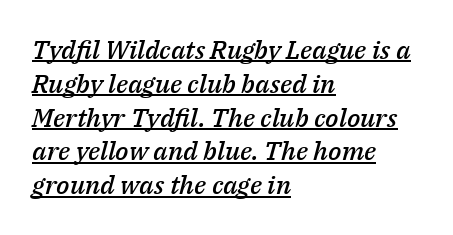
{"italic": "yes", "lean": "right", "slant_degrees": 14, "bold": "semi", "underline": "yes", "align": "left", "line_spacing": "normal", "line_spacing_ratio": 1.3, "letter_spacing": "normal", "letter_spacing_em": 0.0, "glyph_px": 26}
